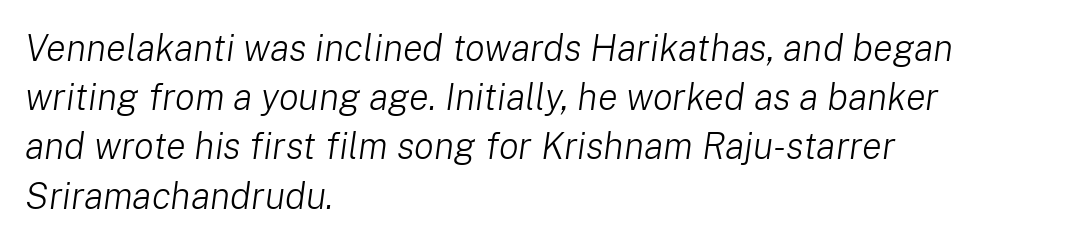
The image shows 37 px light type, italic (leaning right); set left-aligned, normal line spacing (1.33x), normal letter spacing, not underlined; low stroke contrast and a medium x-height.
